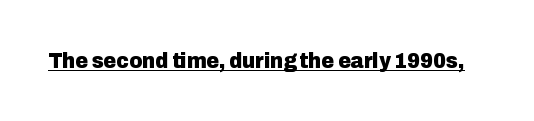
The face used here is rendered with its standard letterfit. These lines were composed using upright roman letters. Strokes here are thick enough to call this a true bold. Is there an underline? Yes — a line sits under the letters.
